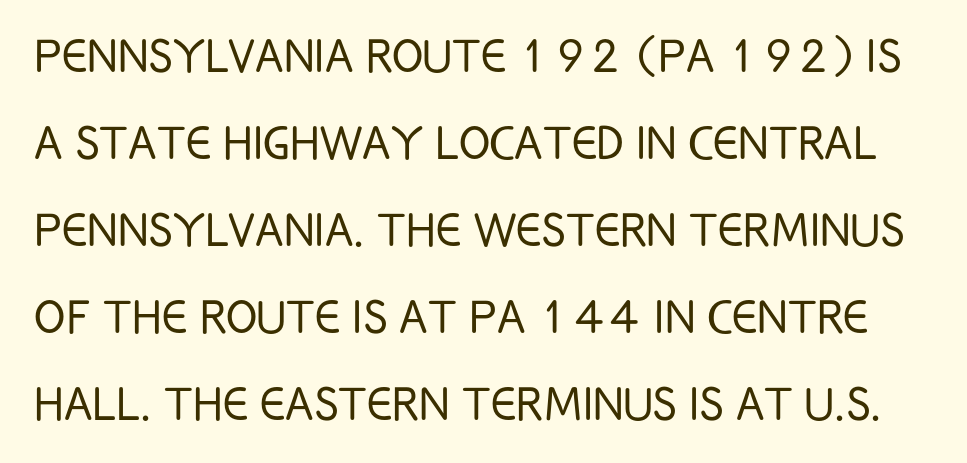
Q: Is the text bold? A: No.
Q: Is the text italic (slanted)? A: No, it is upright.
Q: Is the typeface a serif or a sans-serif typeface? A: Sans-serif.
Q: Is the text underlined? A: No.
Q: Is the spacing between letters normal or unusually wide? A: Normal.
Q: Is the spacing between lines tight, normal or loose? A: Normal.
Q: Width (condensed, normal, or wide)? A: Condensed.
Q: Stroke contrast? A: Low.
Q: x-height? A: Large.
Q: Monospaced? A: No.
